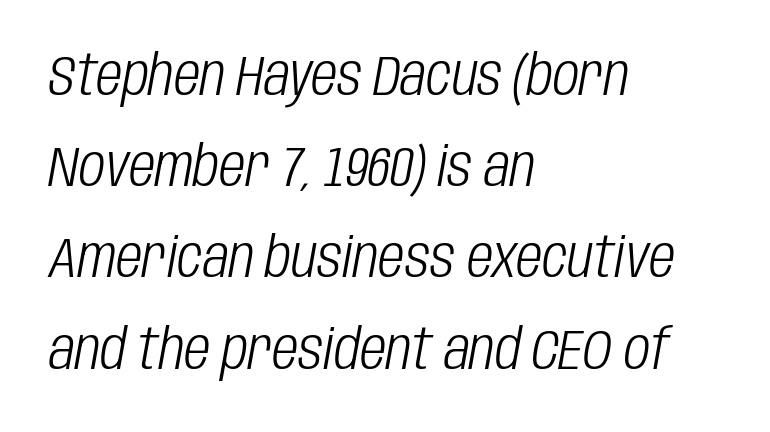
This rendering leaves character spacing at its baseline value. Each stroke keeps to a modest, everyday thickness or less. Nobody drew a line under any word here. The letters advance in unequal steps, a hallmark of proportional type. Rows of type keep a routine distance in the vertical direction.
